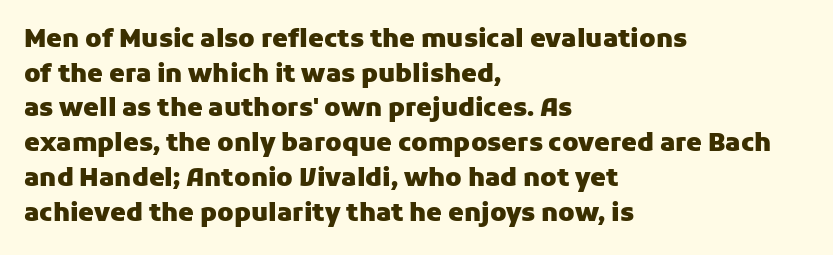
The image shows 25 px bold type, upright; set left-aligned, normal line spacing (1.39x), normal letter spacing, not underlined.
